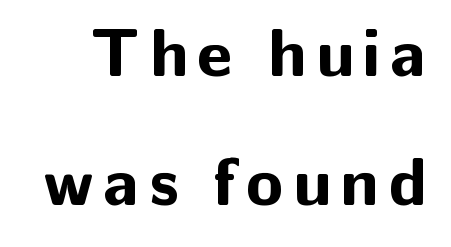
The image shows 68 px bold sans-serif type, upright; set line spacing 1.89x, not underlined; low stroke contrast and a medium x-height.
